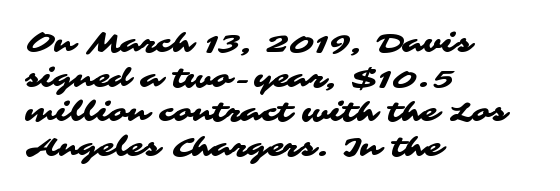
The image shows 27 px text type; set left-aligned, normal line spacing (1.28x), normal letter spacing, not underlined.
